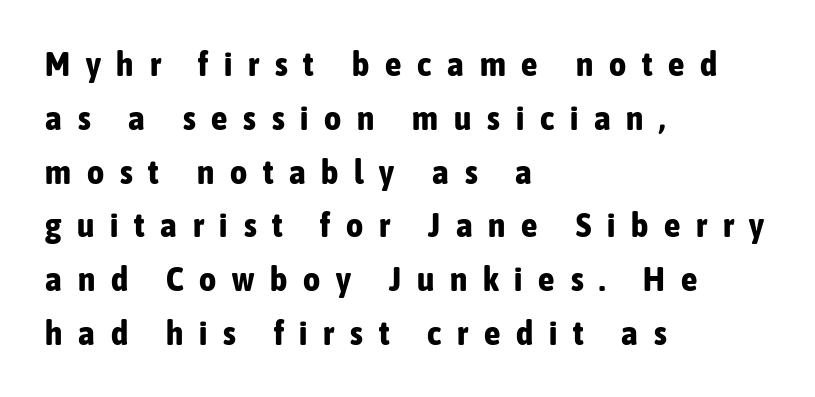
The image shows 33 px bold, condensed sans-serif type, upright; set left-aligned, normal line spacing (1.63x), unusually wide letter spacing (+0.48 em), not underlined; low stroke contrast and a medium x-height.
